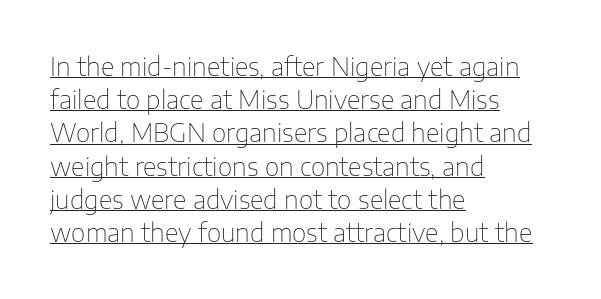
The image shows 25 px text type, upright; set left-aligned, normal line spacing (1.33x), normal letter spacing, underlined.
